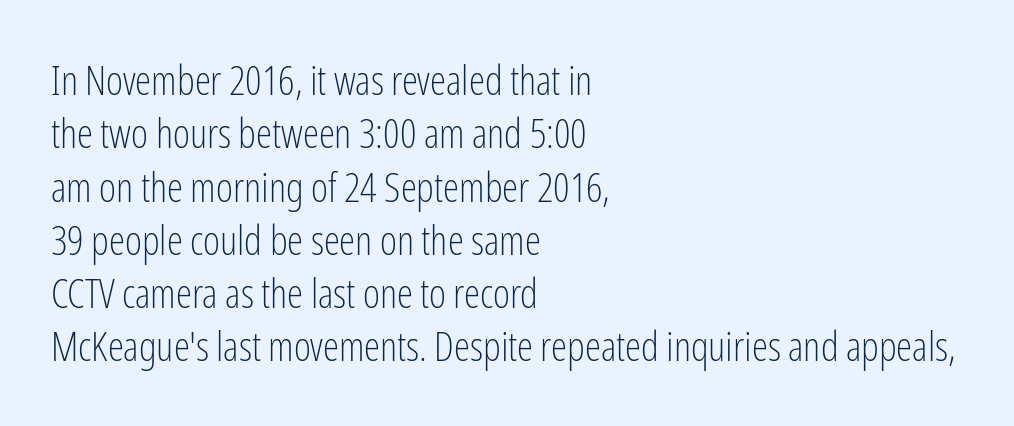
{"serif": "no", "italic": "no", "bold": "no", "weight": "light", "width": "condensed", "stroke_contrast": "low", "x_height": "medium", "monospaced": "no", "underline": "no", "align": "left", "line_spacing": "normal", "line_spacing_ratio": 1.3, "letter_spacing": "normal", "letter_spacing_em": 0.0, "glyph_px": 41}
